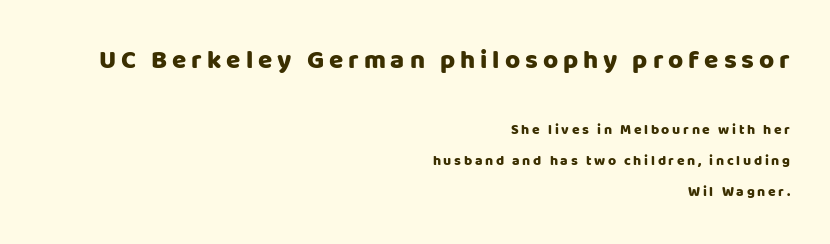
{"italic": "no", "underline": "no", "align": "right", "line_spacing": "loose", "line_spacing_ratio": 2.22, "larger_block": "first", "size_ratio": 1.86, "glyph_px": 26}
